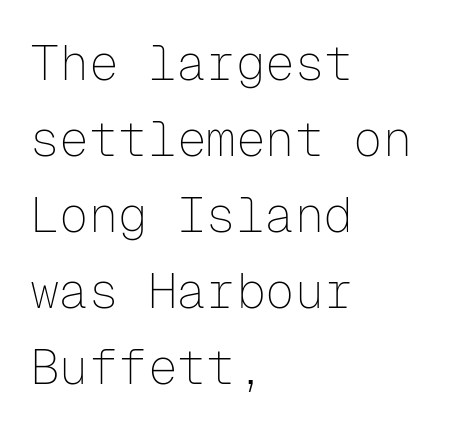
Horizontal alignment here is leftward, the default for most running prose. The passage shown is typeset with a sans-serif family. The leading is moderate, giving the passage an even texture. Stems and bowls with no extra thickness — not bold. Does extra space separate the letters? No, they use regular spacing. Style check: upright.
